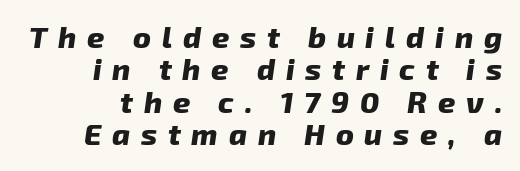
Q: Is the text bold? A: Yes.
Q: Is the text italic (slanted)? A: Yes, it leans right by about 8 degrees.
Q: Is the text underlined? A: No.
Q: How is the paragraph aligned? A: Right-aligned.
Q: Is the spacing between letters normal or unusually wide? A: Unusually wide.
Q: Is the spacing between lines tight, normal or loose? A: Tight.
Q: Width (condensed, normal, or wide)? A: Normal.
Q: Stroke contrast? A: Low.
Q: x-height? A: Medium.
Q: Monospaced? A: No.
